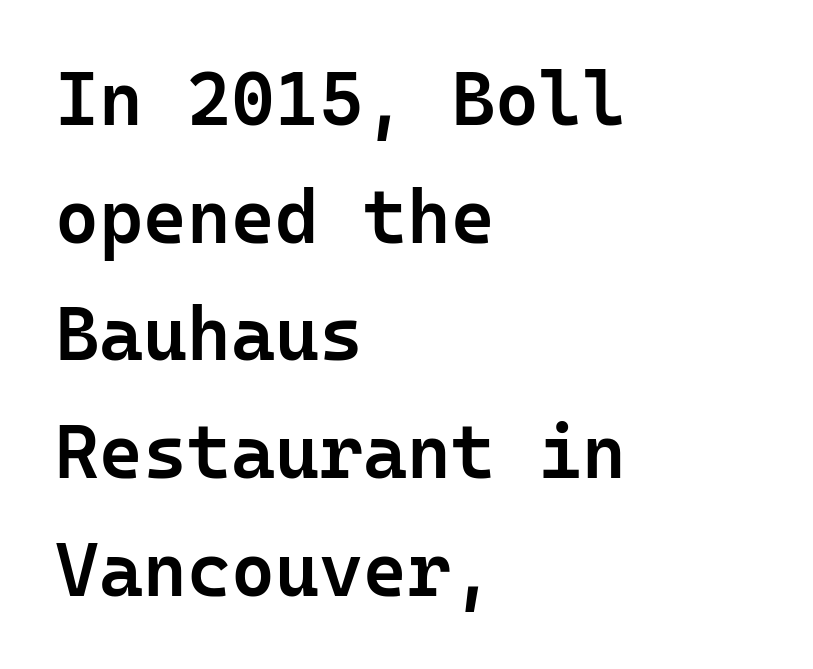
{"serif": "no", "italic": "no", "bold": "semi", "weight": "semibold", "width": "normal", "stroke_contrast": "low", "x_height": "medium", "monospaced": "yes", "underline": "no", "align": "left", "line_spacing": "normal", "line_spacing_ratio": 1.57, "letter_spacing": "normal", "letter_spacing_em": 0.0, "glyph_px": 75}
